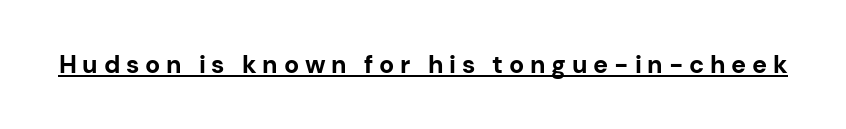
{"italic": "no", "bold": "yes", "underline": "yes", "letter_spacing": "wide", "letter_spacing_em": 0.23, "glyph_px": 25}
